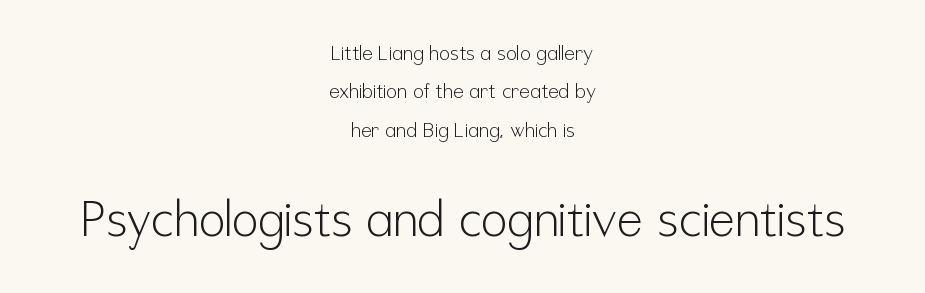
{"serif": "no", "italic": "no", "bold": "no", "weight": "light", "width": "condensed", "stroke_contrast": "low", "x_height": "medium", "monospaced": "no", "underline": "no", "align": "center", "line_spacing": "loose", "line_spacing_ratio": 1.92, "letter_spacing": "normal", "letter_spacing_em": 0.0, "larger_block": "second", "size_ratio": 2.45, "glyph_px": 49}
